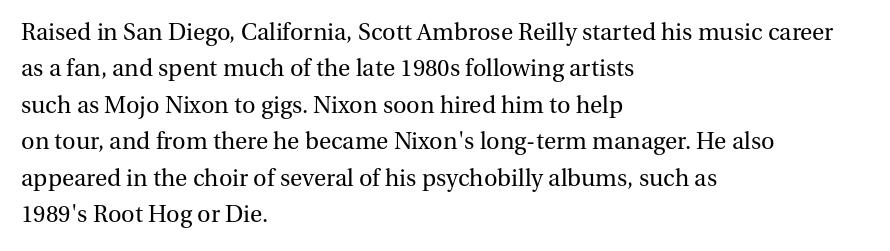
The image shows 25 px text type, upright; set left-aligned, normal line spacing (1.46x), normal letter spacing, not underlined.
